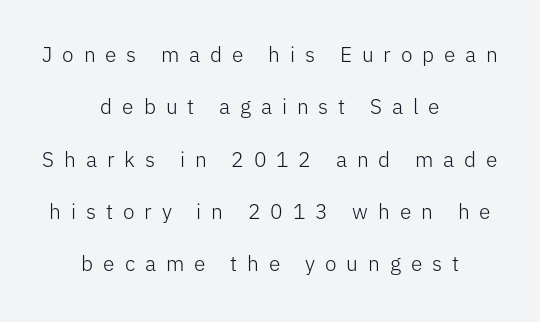
{"italic": "no", "bold": "no", "underline": "no", "align": "center", "line_spacing": "loose", "line_spacing_ratio": 2.49, "letter_spacing": "wide", "letter_spacing_em": 0.47, "glyph_px": 21}
